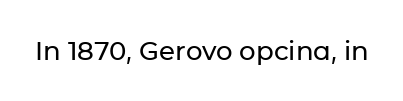
Q: Is the text italic (slanted)? A: No, it is upright.
Q: Is the text underlined? A: No.
Q: Is the spacing between letters normal or unusually wide? A: Normal.
